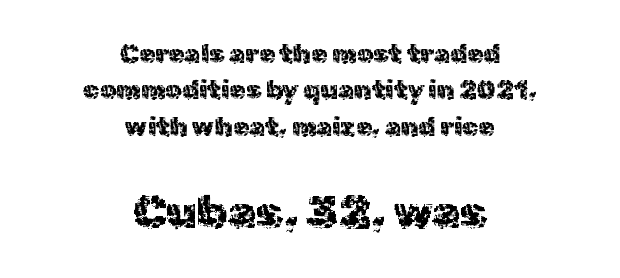
{"serif": "no", "italic": "no", "width": "normal", "x_height": "medium", "monospaced": "no", "underline": "no", "align": "center", "line_spacing": "normal", "line_spacing_ratio": 1.4, "letter_spacing": "normal", "letter_spacing_em": 0.0, "larger_block": "second", "size_ratio": 1.77, "glyph_px": 46}
